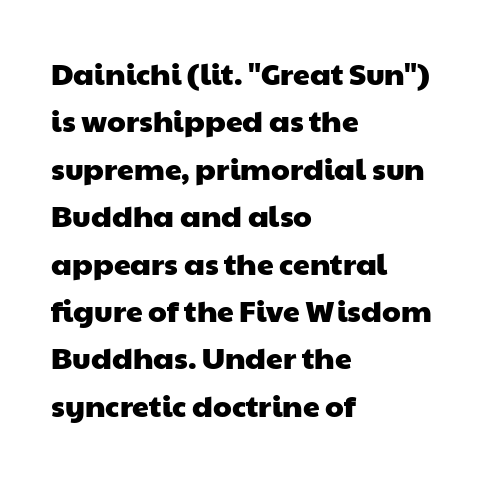
Characters follow at the spacing the type designer built in. Is this a fixed-width face? No — the glyphs have proportional, varying widths. Nope, no serifs anywhere on these letters. Caption: multi-line text, flush left, ragged right.
